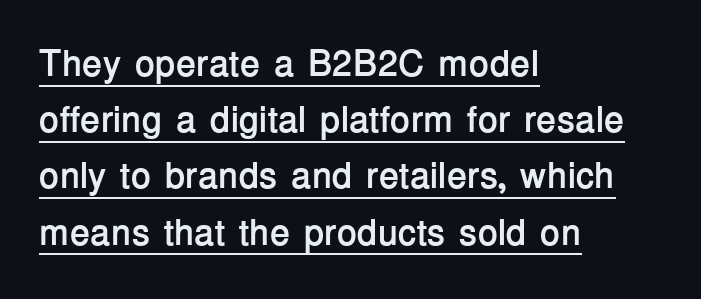
{"serif": "no", "italic": "no", "bold": "yes", "weight": "semibold", "width": "normal", "stroke_contrast": "low", "x_height": "medium", "monospaced": "no", "underline": "yes", "align": "left", "line_spacing": "normal", "line_spacing_ratio": 1.52, "letter_spacing": "normal", "letter_spacing_em": 0.0, "glyph_px": 37}
